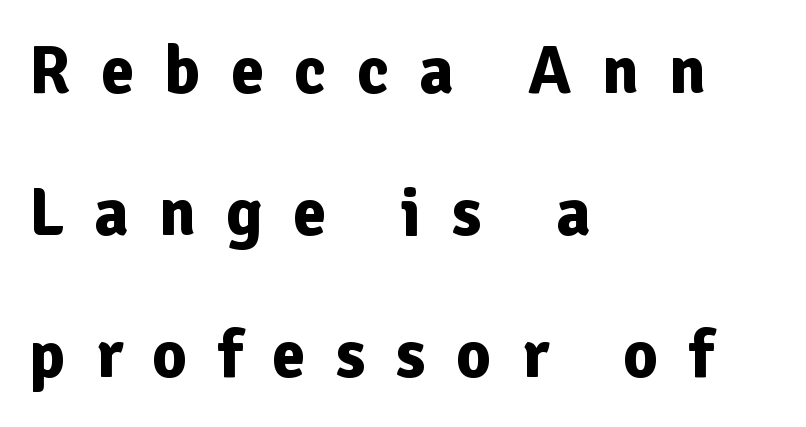
{"serif": "no", "italic": "no", "bold": "yes", "weight": "bold", "width": "normal", "stroke_contrast": "low", "x_height": "medium", "monospaced": "no", "underline": "no", "align": "left", "line_spacing": "loose", "line_spacing_ratio": 2.09, "letter_spacing": "wide", "letter_spacing_em": 0.44, "glyph_px": 68}
